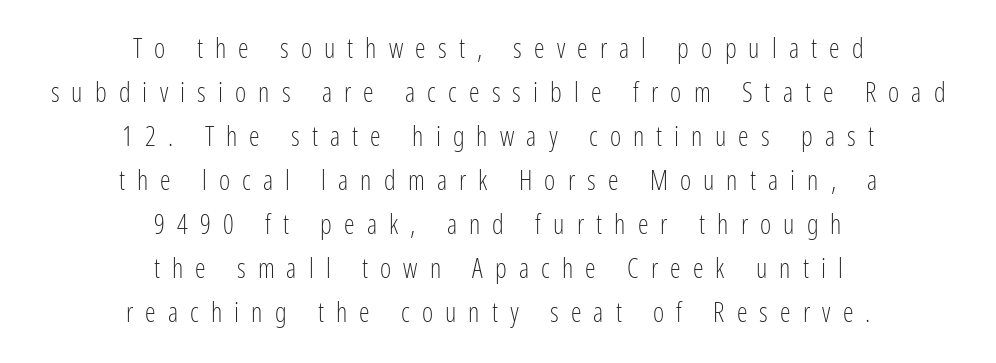
Is there any slant? The stems are plumb. This sample uses expanded letter spacing, leaving extra air between glyphs. Just letters on the line, the space beneath them empty. One glance says typical: line gaps are just what's usual. This reads as an unemphasized weight, regular at the heaviest. The text block is weighted toward neither margin, spreading evenly from the middle.
